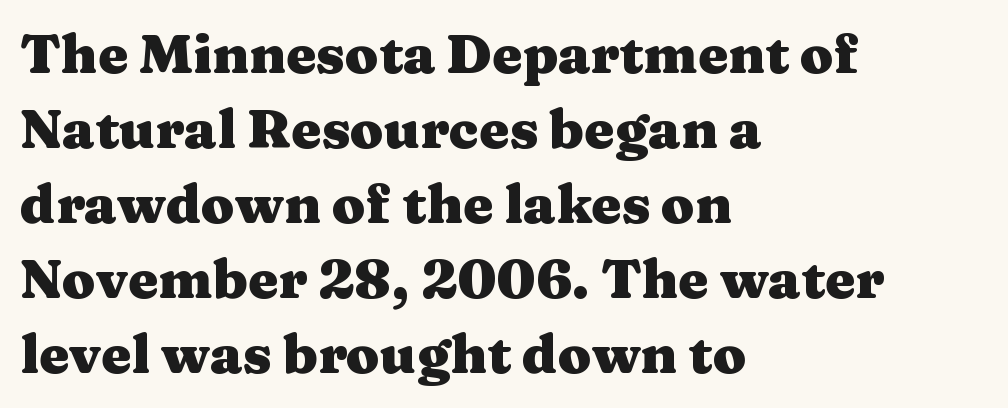
{"serif": "yes", "italic": "no", "bold": "yes", "weight": "heavy", "width": "wide", "stroke_contrast": "medium", "x_height": "medium", "monospaced": "no", "underline": "no", "align": "left", "line_spacing": "normal", "line_spacing_ratio": 1.39, "letter_spacing": "normal", "letter_spacing_em": 0.0, "glyph_px": 54}
